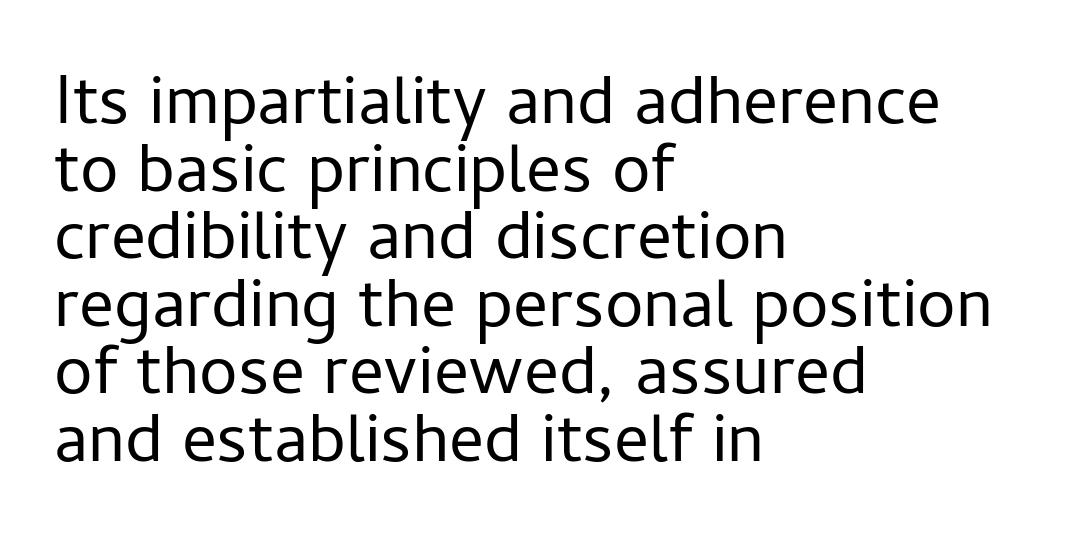
Stroke terminals: plain, sans-serif. Stroke mass is kept to a normal reading level or below. Just letters on the line, the space beneath them empty. Compared with a centered layout, this one pins lines to the left instead.
